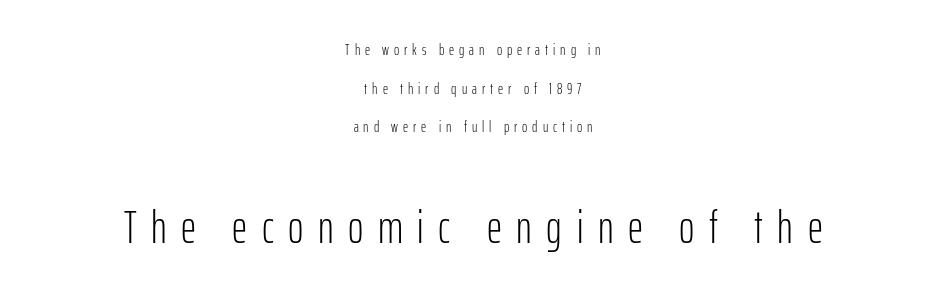
{"serif": "no", "italic": "no", "bold": "no", "weight": "light", "width": "condensed", "stroke_contrast": "low", "x_height": "medium", "monospaced": "no", "underline": "no", "align": "center", "line_spacing": "loose", "line_spacing_ratio": 2.41, "letter_spacing": "wide", "letter_spacing_em": 0.31, "larger_block": "second", "size_ratio": 2.94, "glyph_px": 47}
